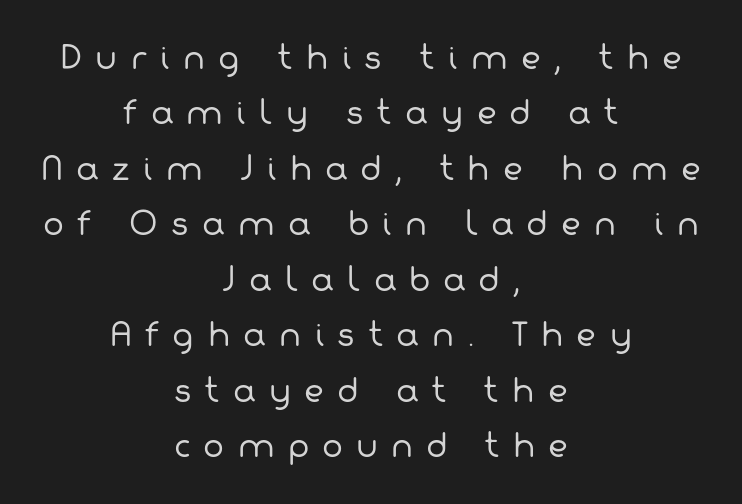
Varying glyph widths throughout — classic text-font behaviour. Compared with a typical body face, this is equally light or lighter still. The line texture is sparse and dotted thanks to wide tracking. The zone under the glyphs is completely vacant.
